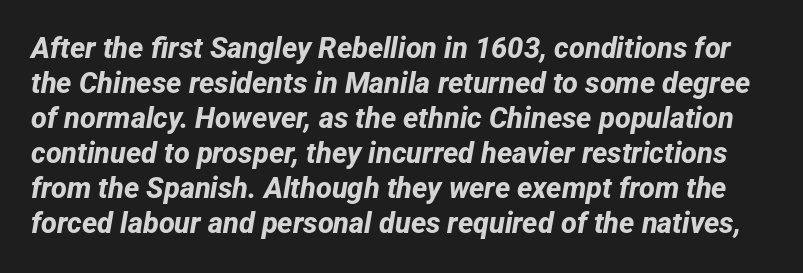
{"serif": "no", "bold": "yes", "weight": "bold", "width": "normal", "stroke_contrast": "low", "x_height": "medium", "monospaced": "no", "underline": "no", "line_spacing_ratio": 1.21, "letter_spacing": "normal", "letter_spacing_em": 0.0, "glyph_px": 29}
